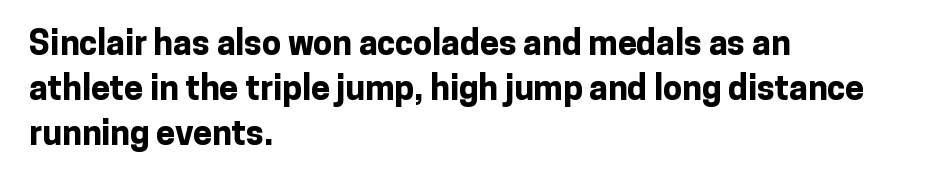
The image shows 34 px bold sans-serif type, upright; set left-aligned, normal line spacing (1.33x), normal letter spacing, not underlined; low stroke contrast and a medium x-height.
